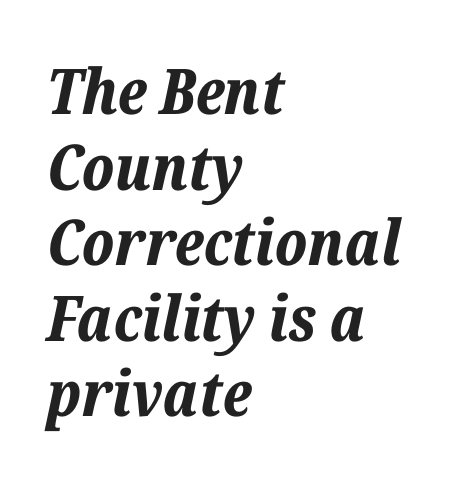
The axis of the letterforms is tilted away from vertical. Characters follow at the spacing the type designer built in. No word sits above an underline. Do the characters align in a grid? No, the font is proportional.
